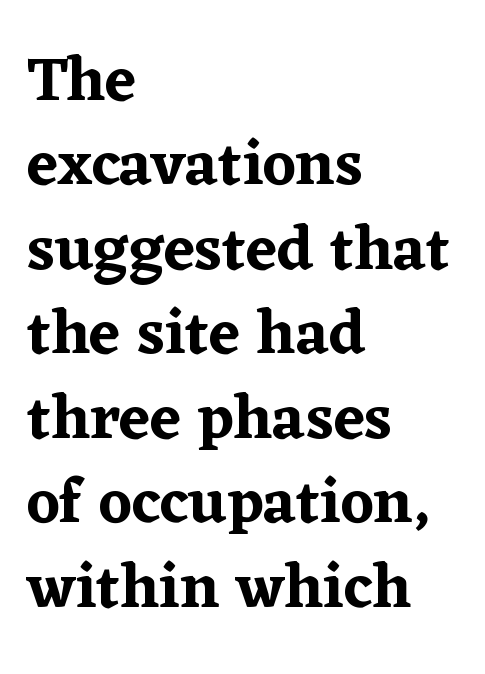
{"serif": "yes", "italic": "no", "width": "normal", "stroke_contrast": "low", "x_height": "medium", "monospaced": "no", "underline": "no", "align": "left", "line_spacing": "normal", "line_spacing_ratio": 1.34, "letter_spacing": "normal", "letter_spacing_em": 0.0, "glyph_px": 63}
